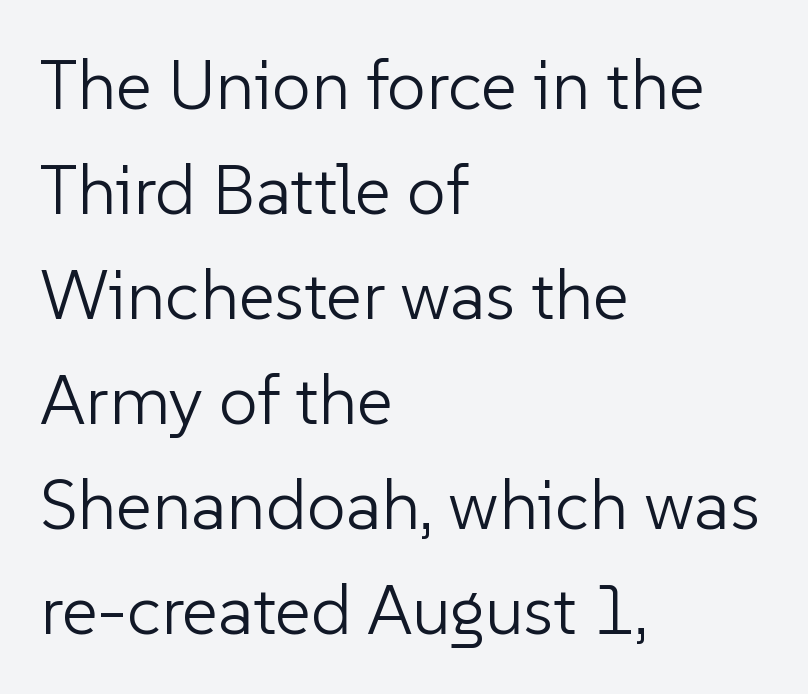
The image shows 70 px light sans-serif type, upright; set left-aligned, normal line spacing (1.5x), normal letter spacing, not underlined; low stroke contrast and a medium x-height.
